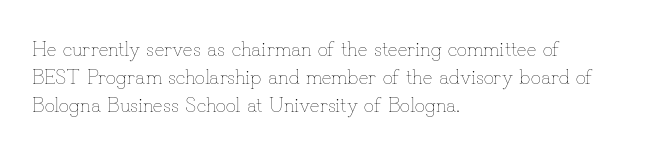
The image shows 20 px text type, upright; set left-aligned, normal line spacing (1.41x), normal letter spacing, not underlined.
